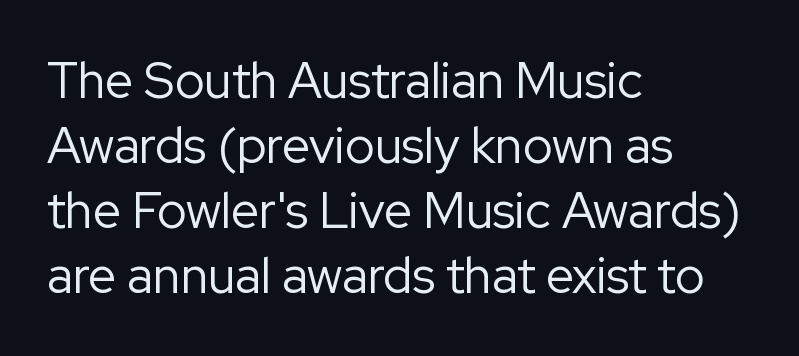
{"serif": "no", "italic": "no", "bold": "no", "weight": "regular", "width": "normal", "stroke_contrast": "low", "x_height": "medium", "monospaced": "no", "underline": "no", "align": "left", "line_spacing": "normal", "line_spacing_ratio": 1.3, "letter_spacing": "normal", "letter_spacing_em": 0.0, "glyph_px": 50}
